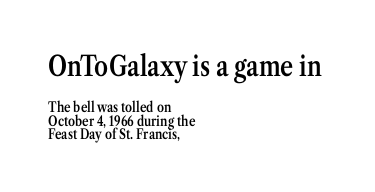
This sample uses a serif face. Every row of glyphs begins at an identical x-position on the left. No word sits above an underline. Vertically, the passage feels compressed, each row crowding the next. The face used here appears at its bigger size in the upper chunk.
